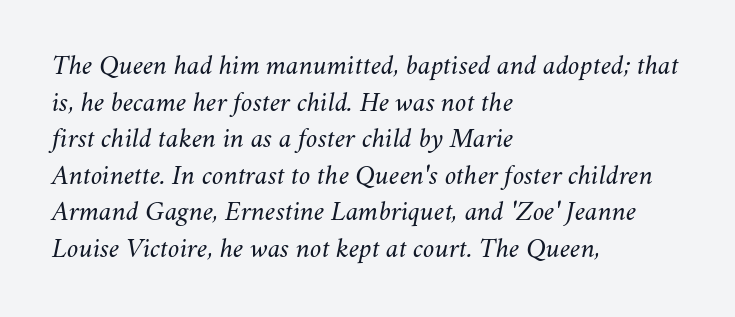
The image shows 29 px light type, italic (leaning right); set left-aligned, normal line spacing (1.26x), normal letter spacing, not underlined; medium stroke contrast and a small x-height.
